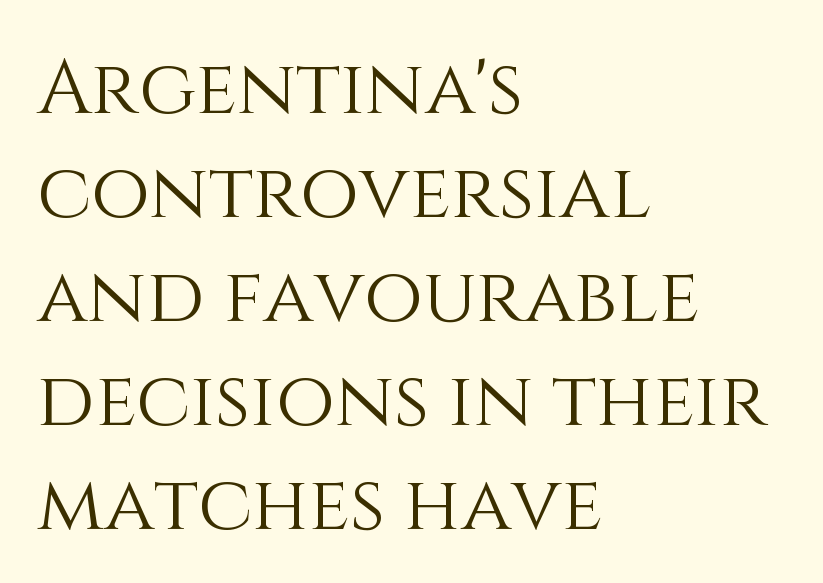
Q: Is the text bold? A: No.
Q: Is the text italic (slanted)? A: No, it is upright.
Q: Is the text underlined? A: No.
Q: How is the paragraph aligned? A: Left-aligned.
Q: Is the spacing between letters normal or unusually wide? A: Normal.
Q: Is the spacing between lines tight, normal or loose? A: Normal.
Q: Width (condensed, normal, or wide)? A: Normal.
Q: Stroke contrast? A: Medium.
Q: x-height? A: Large.
Q: Monospaced? A: No.
